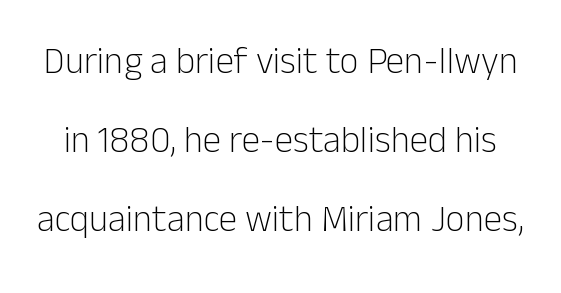
Honestly, there is no underline to notice here at all. Posture: vertical. Tracking value appears to be zero — textbook default spacing. Is this a fixed-width face? No — the glyphs have proportional, varying widths. Is the stroke heavy? The answer is a plain regular-or-lighter.
